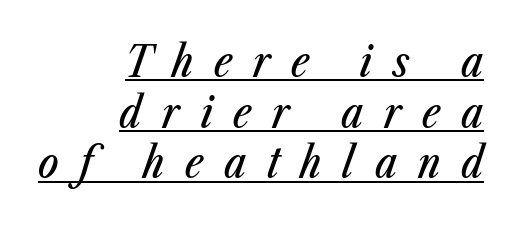
The image shows 43 px condensed type, italic (leaning right); set right-aligned, line spacing 1.18x, unusually wide letter spacing (+0.48 em), underlined; low stroke contrast and a medium x-height.
